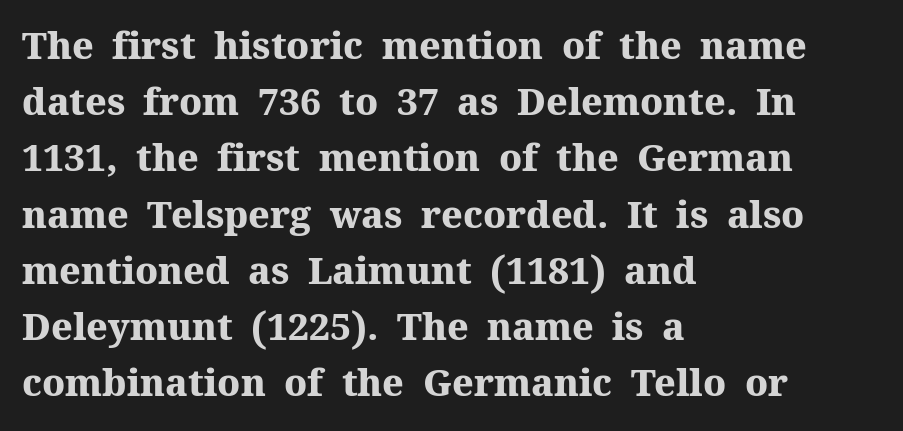
{"serif": "yes", "italic": "no", "bold": "yes", "weight": "heavy", "width": "normal", "stroke_contrast": "medium", "x_height": "medium", "monospaced": "no", "underline": "no", "align": "left", "line_spacing": "normal", "line_spacing_ratio": 1.52, "letter_spacing": "normal", "letter_spacing_em": 0.0, "glyph_px": 37}
